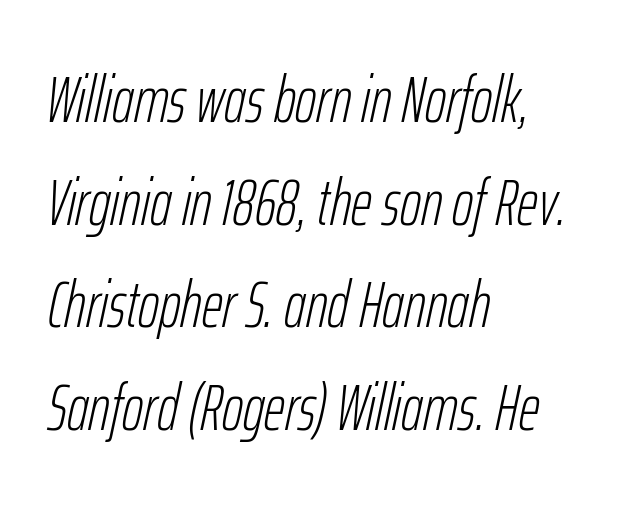
Here the glyphs are tracked normally, forming tight word shapes. Layout note: lines flush left. The letters advance in unequal steps, a hallmark of proportional type. Notice how the stems are inclined rather than vertical — that's the hallmark of italics. The glyphs are unaccompanied by any horizontal stroke below them.
